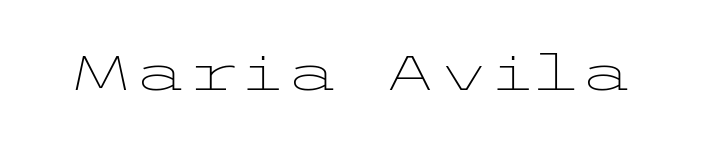
Q: Is the text bold? A: No.
Q: Is the text italic (slanted)? A: No, it is upright.
Q: Is the typeface a serif or a sans-serif typeface? A: Sans-serif.
Q: Is the text underlined? A: No.
Q: Is the spacing between letters normal or unusually wide? A: Normal.
Q: Width (condensed, normal, or wide)? A: Wide.
Q: Stroke contrast? A: Low.
Q: x-height? A: Medium.
